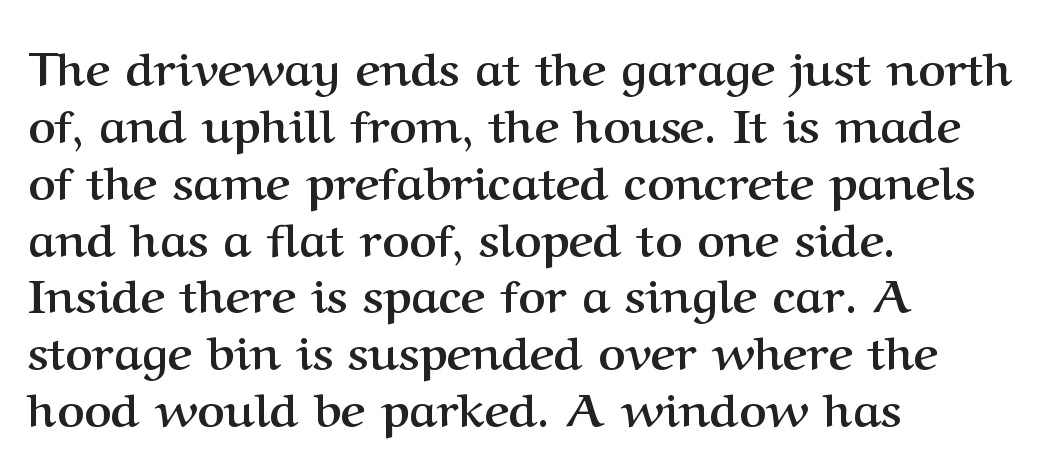
Q: Is the text bold? A: Yes.
Q: Is the text italic (slanted)? A: No, it is upright.
Q: Is the typeface a serif or a sans-serif typeface? A: Serif.
Q: Is the text underlined? A: No.
Q: How is the paragraph aligned? A: Left-aligned.
Q: Is the spacing between letters normal or unusually wide? A: Normal.
Q: Width (condensed, normal, or wide)? A: Normal.
Q: Stroke contrast? A: Medium.
Q: x-height? A: Medium.
Q: Monospaced? A: No.
